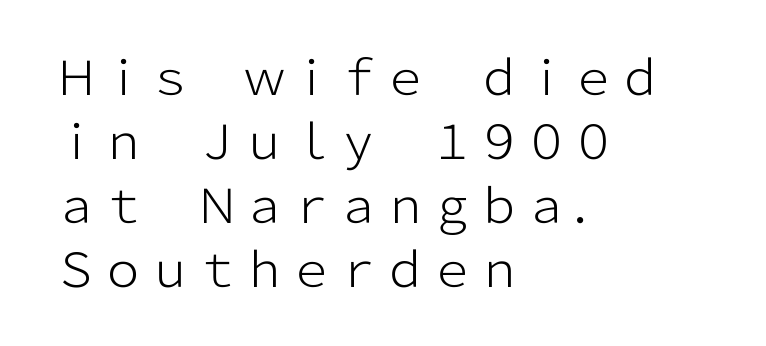
{"serif": "no", "italic": "no", "bold": "no", "weight": "light", "width": "normal", "stroke_contrast": "low", "x_height": "medium", "monospaced": "no", "underline": "no", "align": "left", "line_spacing": "normal", "line_spacing_ratio": 1.36, "letter_spacing": "normal", "letter_spacing_em": 0.0, "glyph_px": 47}
